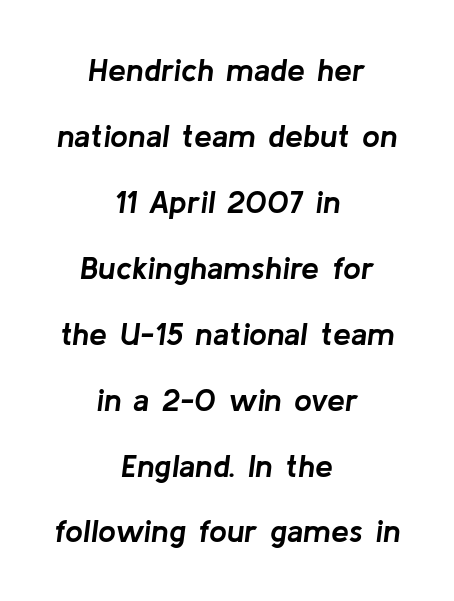
The image shows 32 px semibold type, italic (leaning right); set centered, loose line spacing (2.06x), normal letter spacing, not underlined; low stroke contrast and a medium x-height.
